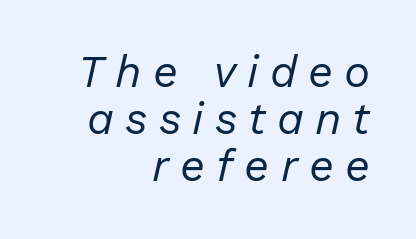
The image shows 44 px regular-weight type, italic (leaning right); set right-aligned, tight line spacing (1.07x), unusually wide letter spacing (+0.25 em), not underlined; low stroke contrast and a medium x-height.
